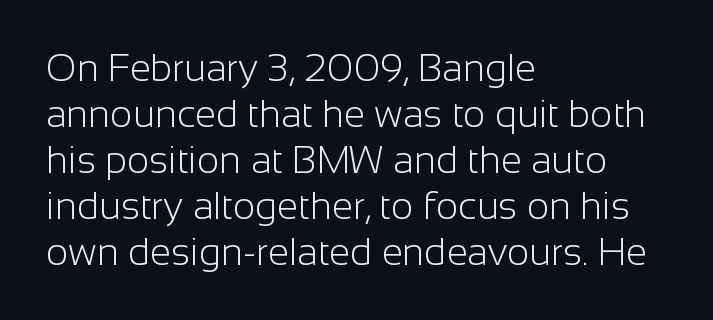
The image shows 38 px light sans-serif type, upright; set left-aligned, line spacing 1.21x, normal letter spacing, not underlined; low stroke contrast and a medium x-height.
